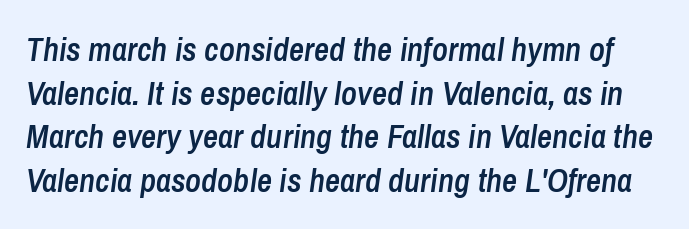
Proportional: the letters do not fall into vertical columns. Looking at the ascenders, they clearly lean. Rule under the text: the space is simply empty. Caption: standard tracking, unaltered. Honestly, the row spacing looks completely unremarkable.
